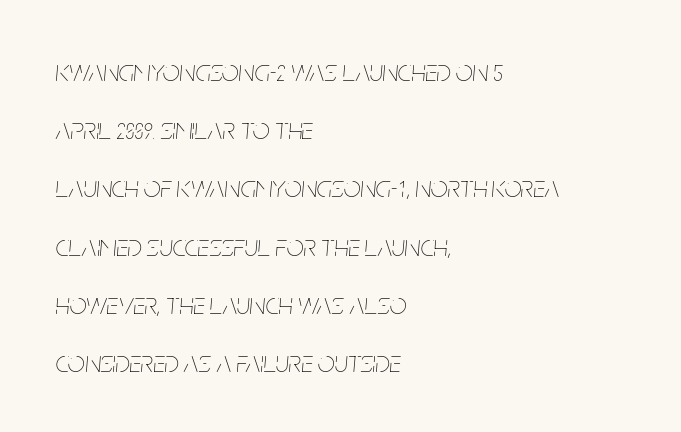
{"italic": "yes", "lean": "right", "slant_degrees": 5, "bold": "no", "weight": "thin", "width": "condensed", "stroke_contrast": "low", "x_height": "large", "monospaced": "no", "underline": "no", "align": "left", "line_spacing": "loose", "line_spacing_ratio": 1.94, "letter_spacing": "normal", "letter_spacing_em": 0.0, "glyph_px": 30}
